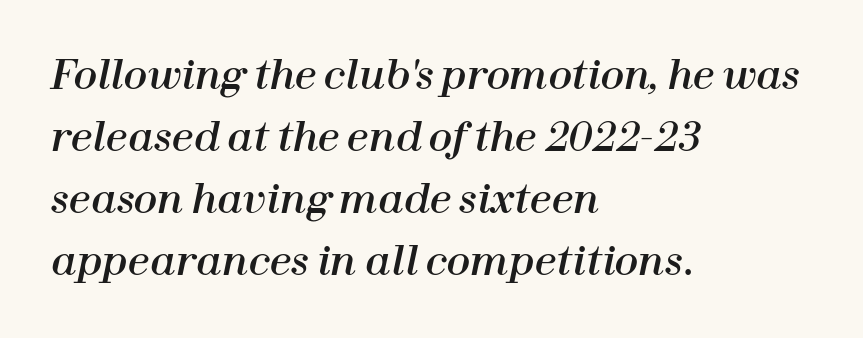
These lines are set flush left with a ragged right edge. The specimen reads as italic at a glance. The designer left line spacing at the default. This rendering leaves character spacing at its baseline value. This sample has the flowing, uneven cadence of proportional lettering. This rendering features lettering with no underline.
